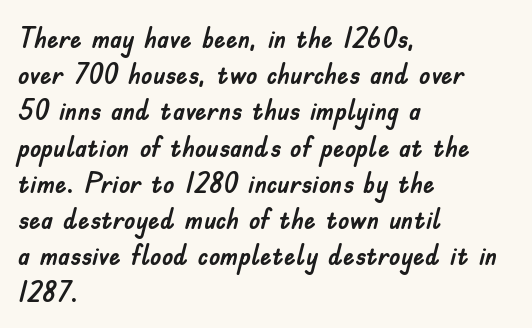
The image shows 29 px sans-serif type; set left-aligned, normal line spacing (1.25x), normal letter spacing, not underlined; low stroke contrast and a small x-height.
